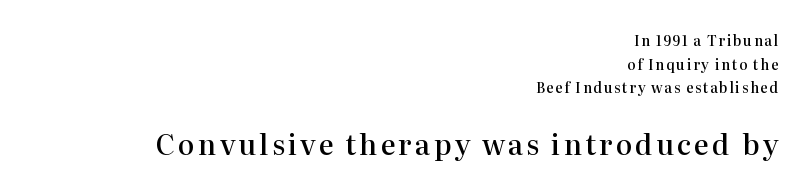
Q: Is the text bold? A: Semi-bold.
Q: Is the text italic (slanted)? A: No, it is upright.
Q: Is the typeface a serif or a sans-serif typeface? A: Serif.
Q: Is the text underlined? A: No.
Q: How is the paragraph aligned? A: Right-aligned.
Q: Is the spacing between lines tight, normal or loose? A: Normal.
Q: Which block of text is set in a larger size, the first (top) or the second (bottom)? A: The second (bottom) one.
Q: Width (condensed, normal, or wide)? A: Normal.
Q: Stroke contrast? A: High.
Q: x-height? A: Medium.
Q: Monospaced? A: No.
